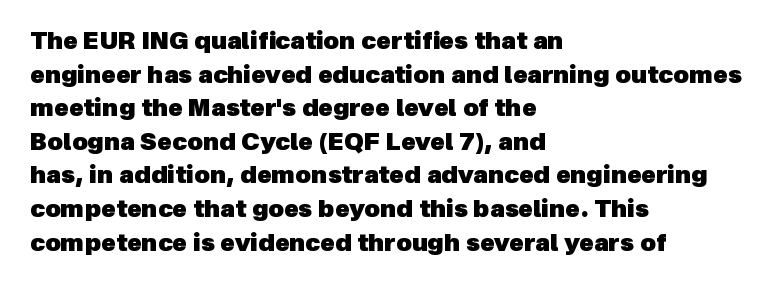
Emphasis by weight is at full strength: bold. Clear beneath every line of the passage. The tracking reads as untouched default to a designer's eye. Horizontal bands of white between lines are of average thickness. Caption: multi-line text, flush left, ragged right.
